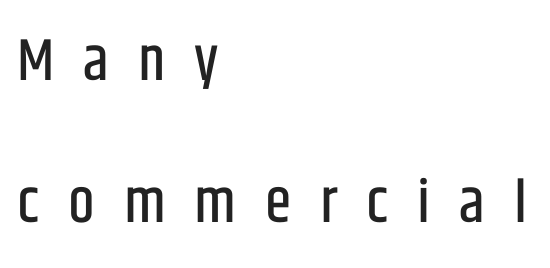
{"serif": "no", "italic": "no", "width": "condensed", "stroke_contrast": "low", "x_height": "large", "monospaced": "no", "underline": "no", "align": "left", "line_spacing": "loose", "line_spacing_ratio": 2.36, "letter_spacing": "wide", "letter_spacing_em": 0.48, "glyph_px": 60}
